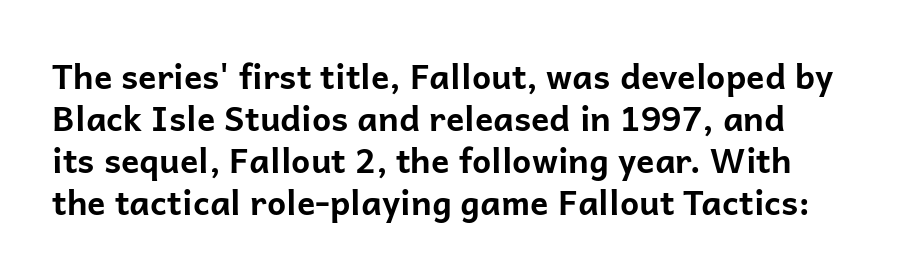
The image shows 34 px bold sans-serif type, upright; set left-aligned, line spacing 1.24x, normal letter spacing, not underlined; low stroke contrast and a medium x-height.
